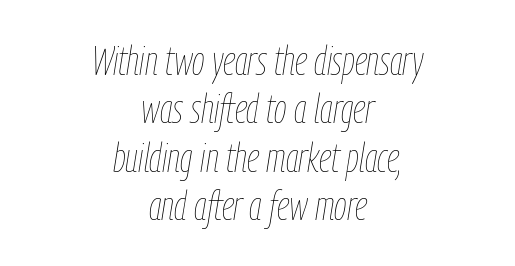
{"italic": "yes", "lean": "right", "slant_degrees": 9, "bold": "no", "weight": "thin", "width": "condensed", "stroke_contrast": "low", "x_height": "medium", "monospaced": "no", "underline": "no", "align": "center", "line_spacing_ratio": 1.18, "letter_spacing": "normal", "letter_spacing_em": 0.0, "glyph_px": 41}
